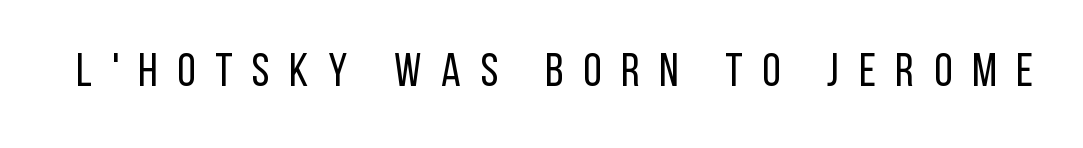
Q: Is the text bold? A: No.
Q: Is the text italic (slanted)? A: No, it is upright.
Q: Is the typeface a serif or a sans-serif typeface? A: Sans-serif.
Q: Is the text underlined? A: No.
Q: Is the spacing between letters normal or unusually wide? A: Unusually wide.
Q: Width (condensed, normal, or wide)? A: Condensed.
Q: Stroke contrast? A: Low.
Q: x-height? A: Large.
Q: Monospaced? A: No.
